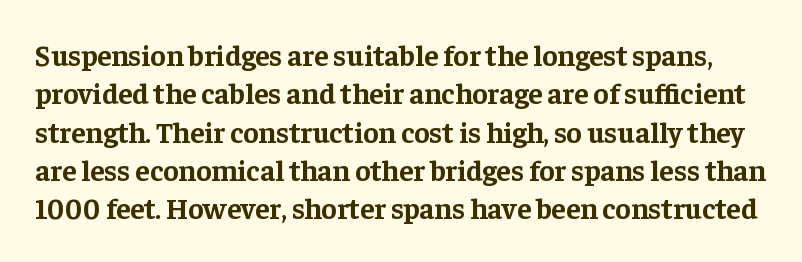
Tall strokes in this sample are plumb rather than angled. These lines carry a lot of weight — the face is fully bold. Note the varied advance widths — an 'i' is clearly narrower than an 'm'. No extra tracking has been applied to these lines. Quick note: interline space is typical.
